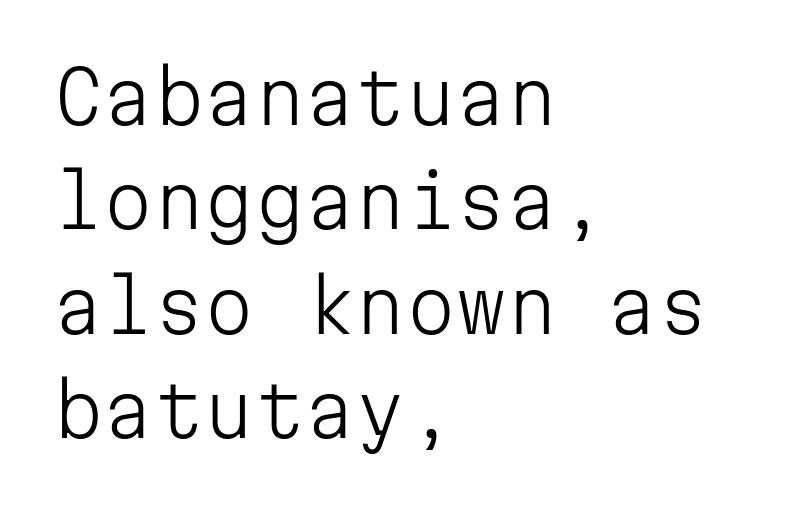
{"serif": "no", "italic": "no", "bold": "no", "weight": "light", "width": "normal", "stroke_contrast": "low", "x_height": "medium", "monospaced": "yes", "underline": "no", "align": "left", "line_spacing": "normal", "line_spacing_ratio": 1.45, "letter_spacing": "normal", "letter_spacing_em": 0.0, "glyph_px": 72}
